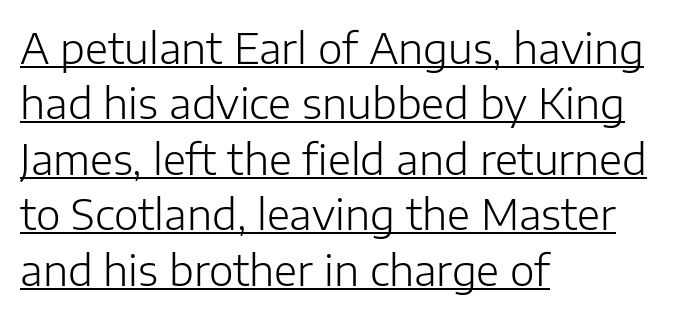
{"serif": "no", "italic": "no", "bold": "no", "weight": "light", "width": "normal", "stroke_contrast": "low", "x_height": "medium", "monospaced": "no", "underline": "yes", "align": "left", "line_spacing": "normal", "line_spacing_ratio": 1.32, "letter_spacing": "normal", "letter_spacing_em": 0.0, "glyph_px": 42}
